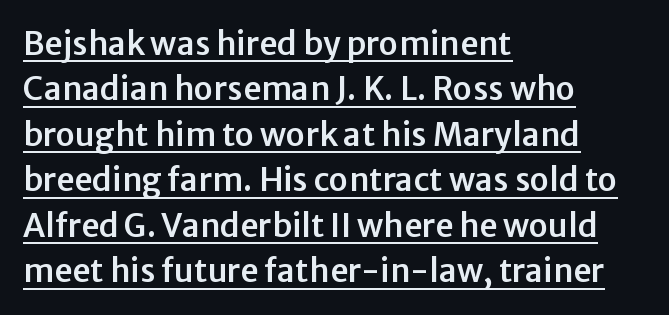
Q: Is the text italic (slanted)? A: No, it is upright.
Q: Is the typeface a serif or a sans-serif typeface? A: Sans-serif.
Q: Is the text underlined? A: Yes.
Q: How is the paragraph aligned? A: Left-aligned.
Q: Is the spacing between letters normal or unusually wide? A: Normal.
Q: Is the spacing between lines tight, normal or loose? A: Normal.
Q: Width (condensed, normal, or wide)? A: Normal.
Q: Stroke contrast? A: Low.
Q: x-height? A: Medium.
Q: Monospaced? A: No.
